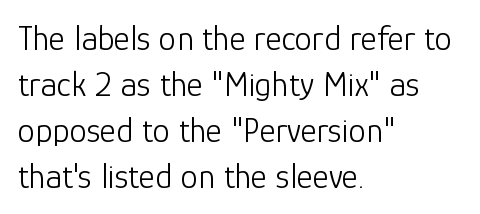
A roman cut, with each character standing at attention. The font family rendered here belongs to the sans-serif group. Here the designer chose a conventional face with non-uniform glyph widths. Honestly, there is no underline to notice here at all. Unbolded letterforms with no extra heft.
